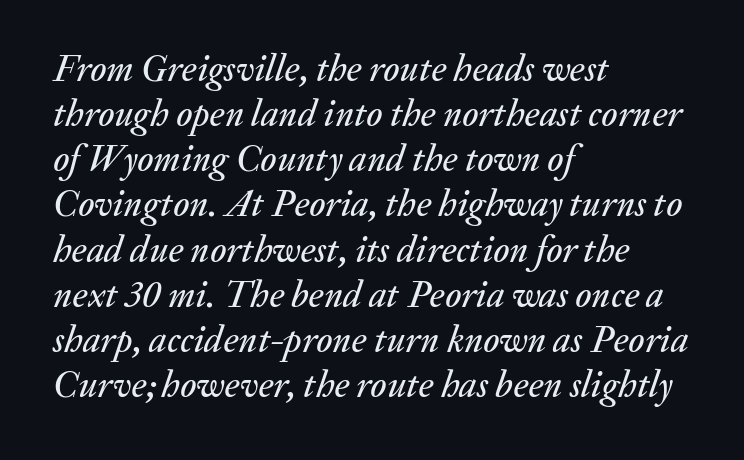
{"italic": "yes", "lean": "right", "slant_degrees": 20, "width": "normal", "stroke_contrast": "medium", "x_height": "medium", "monospaced": "no", "underline": "no", "align": "left", "line_spacing_ratio": 1.22, "letter_spacing": "normal", "letter_spacing_em": 0.0, "glyph_px": 37}
